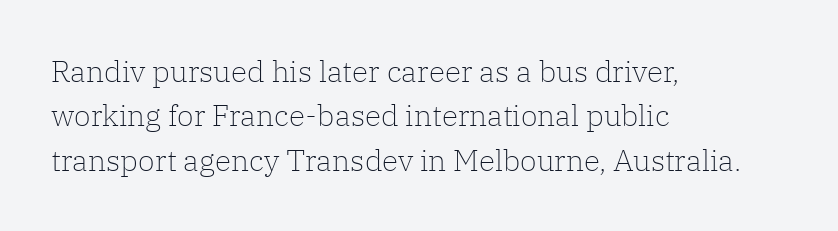
{"serif": "yes", "italic": "no", "bold": "no", "weight": "light", "width": "normal", "stroke_contrast": "low", "x_height": "medium", "monospaced": "no", "underline": "no", "align": "left", "line_spacing": "normal", "line_spacing_ratio": 1.48, "letter_spacing": "normal", "letter_spacing_em": 0.0, "glyph_px": 30}
